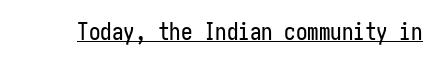
You can see a thin bar hugging the bottom of the glyphs. This rendering leaves character spacing at its baseline value. Style check: upright.
